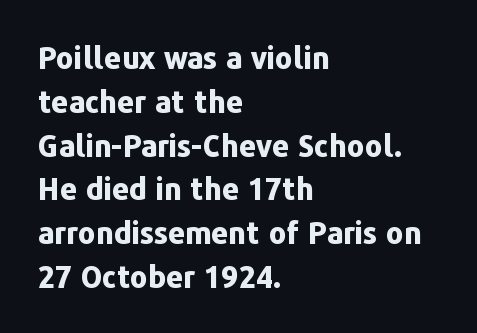
Q: Is the text bold? A: Yes.
Q: Is the text italic (slanted)? A: No, it is upright.
Q: Is the typeface a serif or a sans-serif typeface? A: Sans-serif.
Q: Is the text underlined? A: No.
Q: How is the paragraph aligned? A: Left-aligned.
Q: Is the spacing between letters normal or unusually wide? A: Normal.
Q: Is the spacing between lines tight, normal or loose? A: Normal.
Q: Width (condensed, normal, or wide)? A: Normal.
Q: Stroke contrast? A: Low.
Q: x-height? A: Medium.
Q: Monospaced? A: No.
